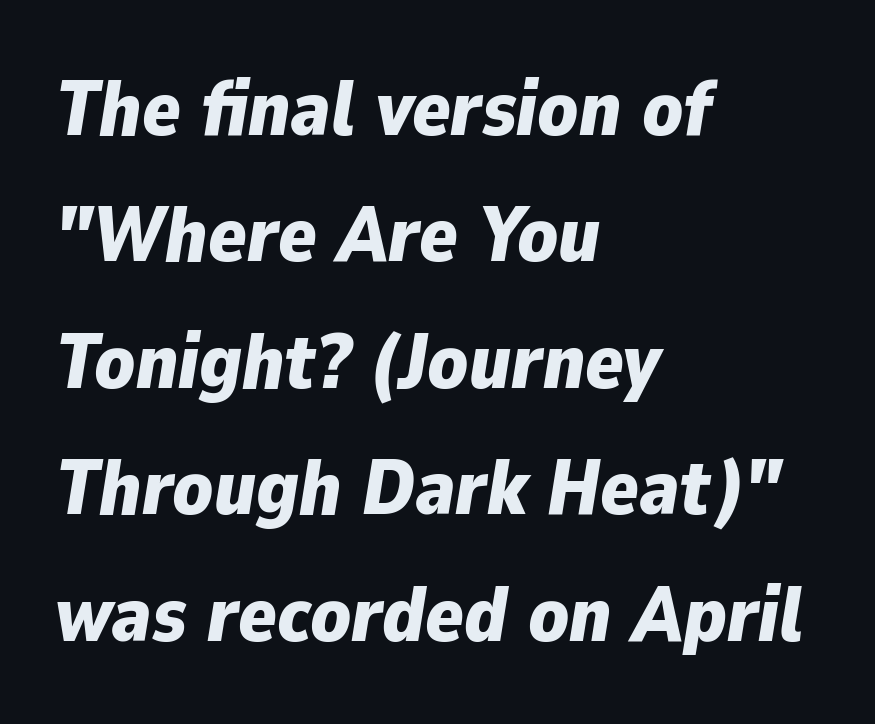
{"italic": "yes", "lean": "right", "slant_degrees": 9, "bold": "yes", "weight": "bold", "width": "normal", "stroke_contrast": "low", "x_height": "medium", "monospaced": "no", "underline": "no", "align": "left", "line_spacing": "normal", "line_spacing_ratio": 1.6, "letter_spacing": "normal", "letter_spacing_em": 0.0, "glyph_px": 79}
